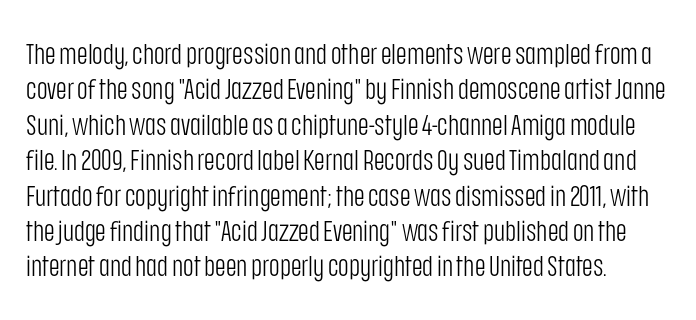
Q: Is the text bold? A: No.
Q: Is the text italic (slanted)? A: No, it is upright.
Q: Is the typeface a serif or a sans-serif typeface? A: Sans-serif.
Q: Is the text underlined? A: No.
Q: Is the spacing between letters normal or unusually wide? A: Normal.
Q: Width (condensed, normal, or wide)? A: Condensed.
Q: Stroke contrast? A: Low.
Q: x-height? A: Large.
Q: Monospaced? A: No.
